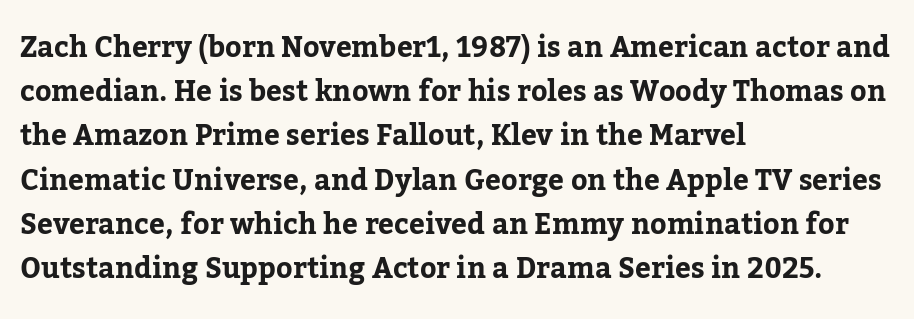
Q: Is the text italic (slanted)? A: No, it is upright.
Q: Is the typeface a serif or a sans-serif typeface? A: Serif.
Q: Is the text underlined? A: No.
Q: How is the paragraph aligned? A: Left-aligned.
Q: Is the spacing between letters normal or unusually wide? A: Normal.
Q: Is the spacing between lines tight, normal or loose? A: Normal.
Q: Width (condensed, normal, or wide)? A: Normal.
Q: Stroke contrast? A: Low.
Q: x-height? A: Medium.
Q: Monospaced? A: No.
